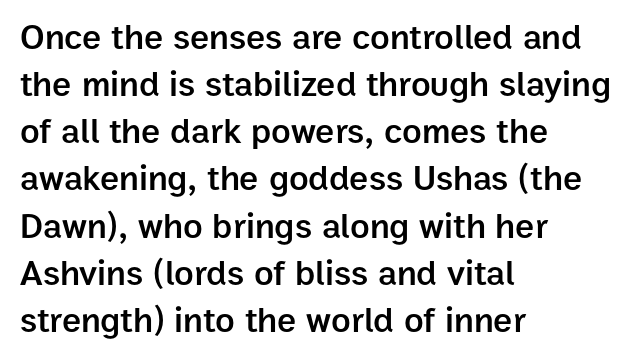
The rendering keeps characters at their native spacing. If you drew a line through each stem, it would be perfectly vertical. The rendering anchors every line to the left-hand side. This is the in-between weight designers call semibold or demi. Interline gaps are of average width in this sample. To sum up the face: it is a sans, with no serifs.
